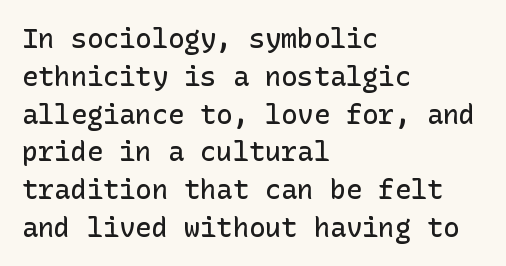
Short note: letters normally spaced. In terms of weight, the rendering is demibold, just under bold. Students, observe: this is what conventionally led text looks like. The typography opts for an upright posture over an oblique one. Each line starts at the same left margin while the right side varies. Check the space under the baseline: it is left empty.
